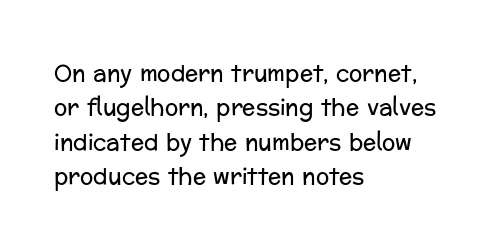
The image shows 22 px text type, upright; set left-aligned, normal line spacing (1.56x), normal letter spacing, not underlined.
